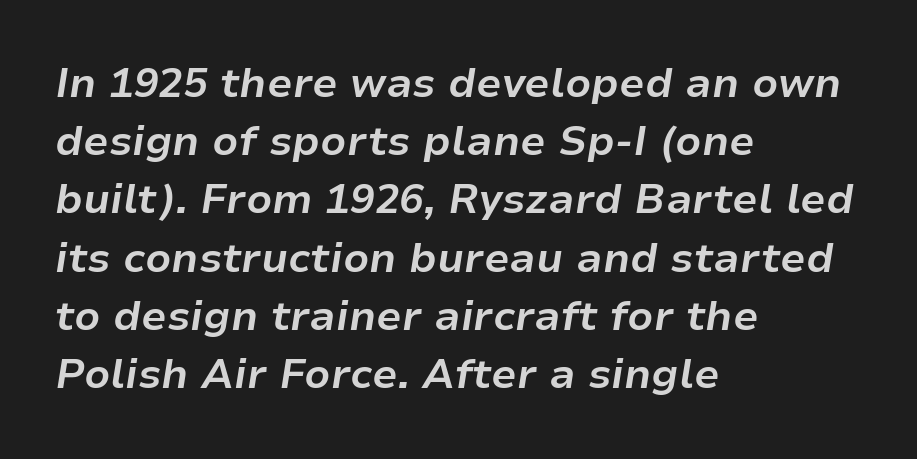
Q: Is the text bold? A: Yes.
Q: Is the text italic (slanted)? A: Yes, it leans right by about 9 degrees.
Q: Is the text underlined? A: No.
Q: How is the paragraph aligned? A: Left-aligned.
Q: Is the spacing between letters normal or unusually wide? A: Normal.
Q: Is the spacing between lines tight, normal or loose? A: Normal.
Q: Width (condensed, normal, or wide)? A: Normal.
Q: Stroke contrast? A: Low.
Q: x-height? A: Medium.
Q: Monospaced? A: No.
